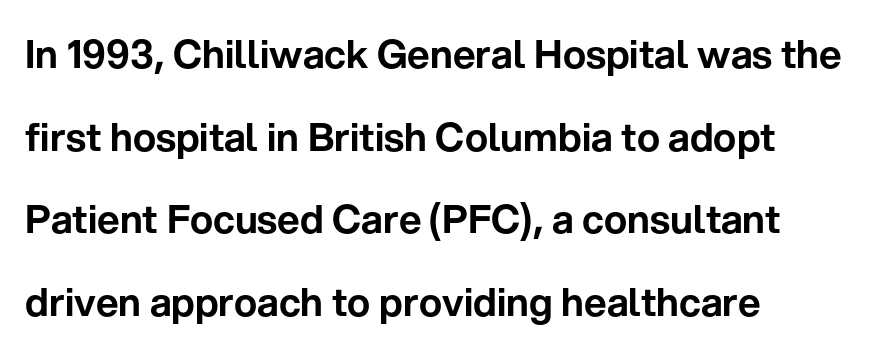
Q: Is the text italic (slanted)? A: No, it is upright.
Q: Is the typeface a serif or a sans-serif typeface? A: Sans-serif.
Q: Is the text underlined? A: No.
Q: How is the paragraph aligned? A: Left-aligned.
Q: Is the spacing between letters normal or unusually wide? A: Normal.
Q: Is the spacing between lines tight, normal or loose? A: Loose.
Q: Width (condensed, normal, or wide)? A: Normal.
Q: Stroke contrast? A: Low.
Q: x-height? A: Medium.
Q: Monospaced? A: No.
